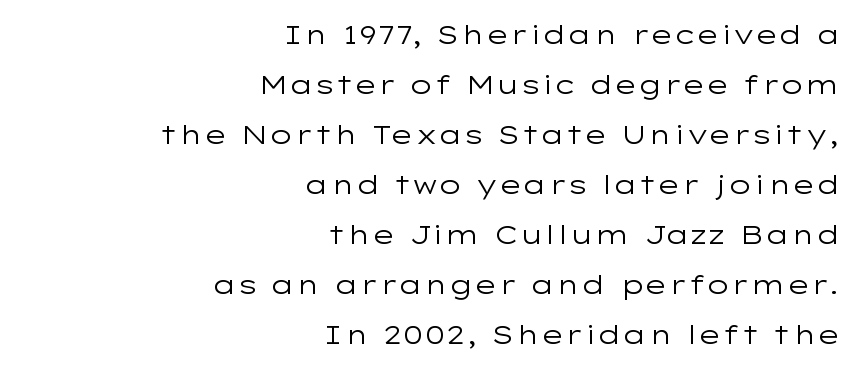
{"italic": "no", "bold": "no", "underline": "no", "align": "right", "line_spacing": "loose", "line_spacing_ratio": 1.92, "letter_spacing": "normal", "letter_spacing_em": 0.0, "glyph_px": 26}
